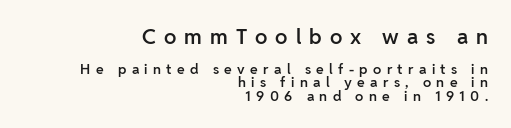
{"italic": "no", "bold": "semi", "underline": "no", "align": "right", "line_spacing": "tight", "line_spacing_ratio": 0.96, "letter_spacing": "wide", "letter_spacing_em": 0.38, "larger_block": "first", "size_ratio": 1.5, "glyph_px": 21}
